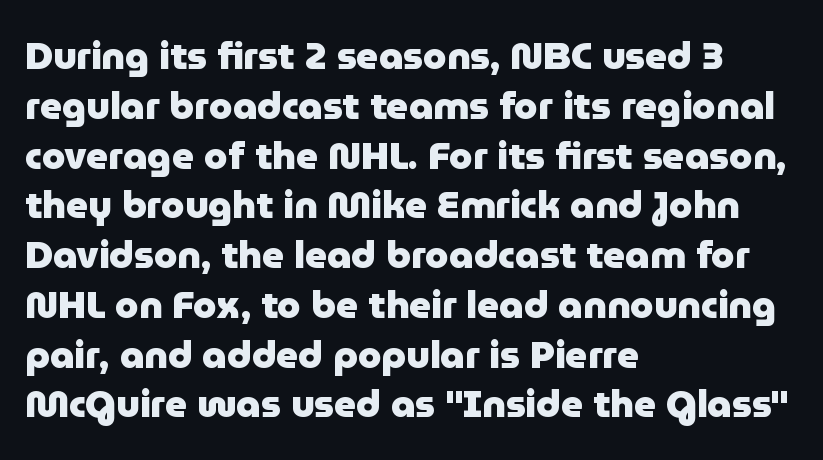
The image shows 38 px heavy sans-serif type, upright; set left-aligned, normal line spacing (1.31x), normal letter spacing, not underlined; low stroke contrast and a medium x-height.
